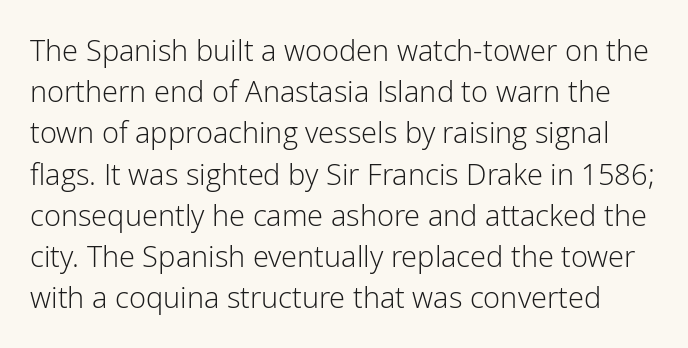
Q: Is the text bold? A: No.
Q: Is the text italic (slanted)? A: No, it is upright.
Q: Is the typeface a serif or a sans-serif typeface? A: Sans-serif.
Q: Is the text underlined? A: No.
Q: Is the spacing between letters normal or unusually wide? A: Normal.
Q: Is the spacing between lines tight, normal or loose? A: Normal.
Q: Width (condensed, normal, or wide)? A: Normal.
Q: Stroke contrast? A: Low.
Q: x-height? A: Medium.
Q: Monospaced? A: No.
